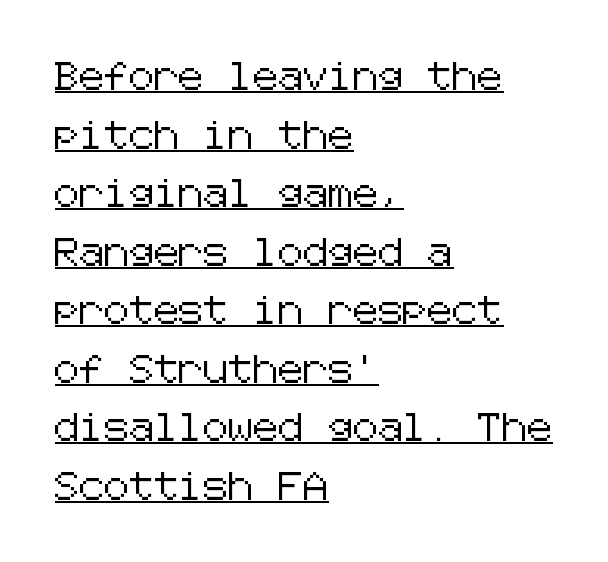
{"serif": "no", "italic": "no", "width": "normal", "stroke_contrast": "low", "x_height": "medium", "underline": "yes", "align": "left", "line_spacing": "loose", "line_spacing_ratio": 2.09, "letter_spacing": "normal", "letter_spacing_em": 0.0, "glyph_px": 28}
